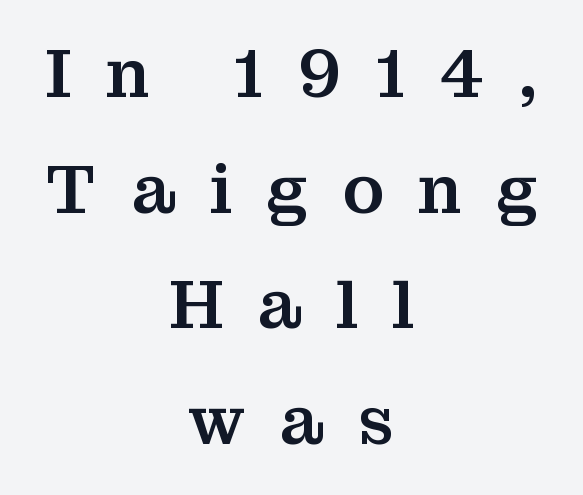
Designer's note — italics off, roman on. Varying glyph widths throughout — classic text-font behaviour. Reading down the column, the eye jumps a familiar distance to each next line. Typeset on center — no edge is straight. The zone under the glyphs is completely vacant.
